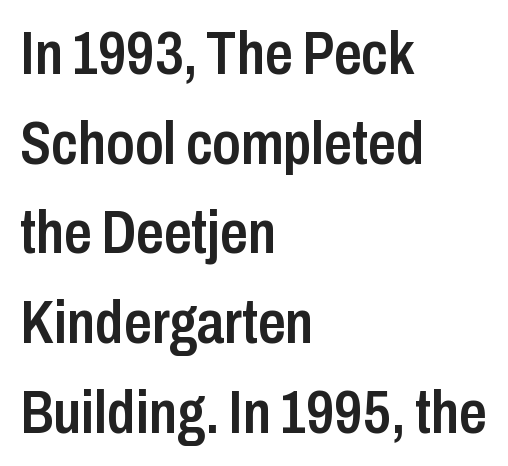
{"serif": "no", "italic": "no", "bold": "semi", "weight": "semibold", "width": "condensed", "stroke_contrast": "low", "x_height": "medium", "monospaced": "no", "underline": "no", "align": "left", "line_spacing": "normal", "line_spacing_ratio": 1.47, "letter_spacing": "normal", "letter_spacing_em": 0.0, "glyph_px": 61}
